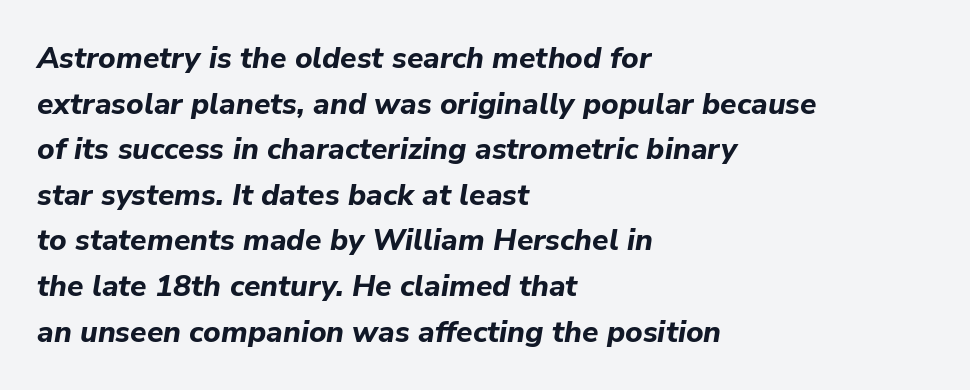
{"italic": "yes", "lean": "right", "slant_degrees": 9, "bold": "yes", "weight": "bold", "width": "normal", "stroke_contrast": "low", "x_height": "medium", "monospaced": "no", "underline": "no", "align": "left", "line_spacing": "normal", "line_spacing_ratio": 1.52, "letter_spacing": "normal", "letter_spacing_em": 0.0, "glyph_px": 30}
